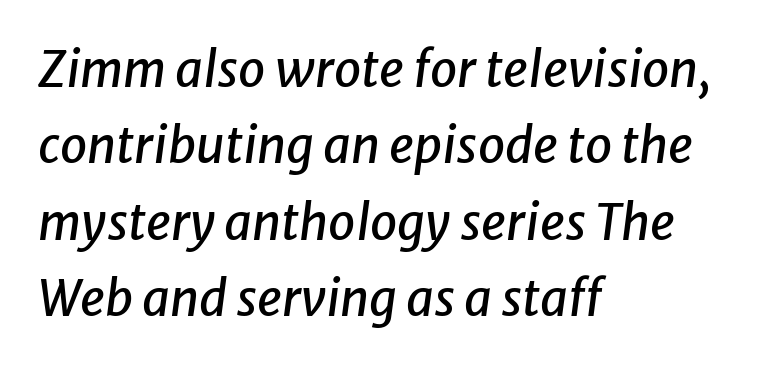
The image shows 49 px text type, italic (leaning right); set left-aligned, normal line spacing (1.56x), normal letter spacing, not underlined; low stroke contrast and a medium x-height.
